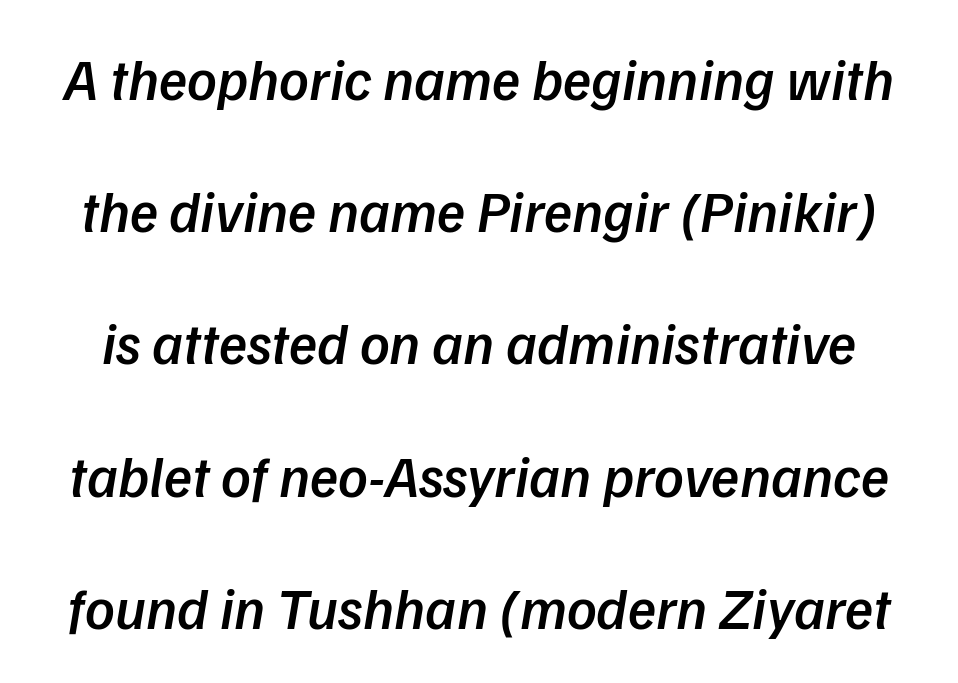
If you drew a line through each stem, it would be angled. The designer dialed line spacing up above the default. Tracking value appears to be zero — textbook default spacing. Is the type bold? Partly — it's a semibold, heavier than regular but not fully bold.
